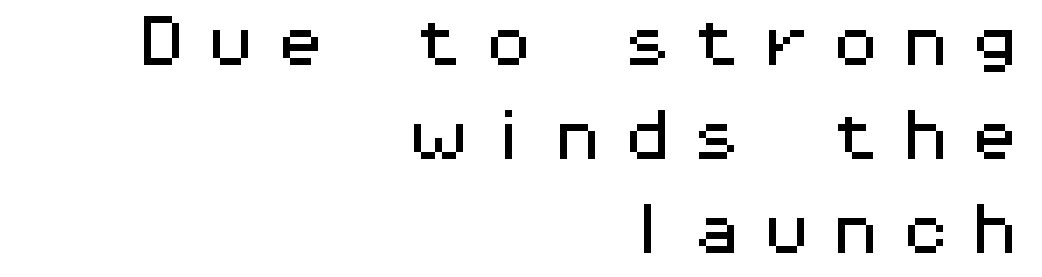
Descenders hang freely into open space. Think of a typewriter: that constant character pitch is what you see here. Regular leading. The type is letterspaced generously, with wide tracking.
